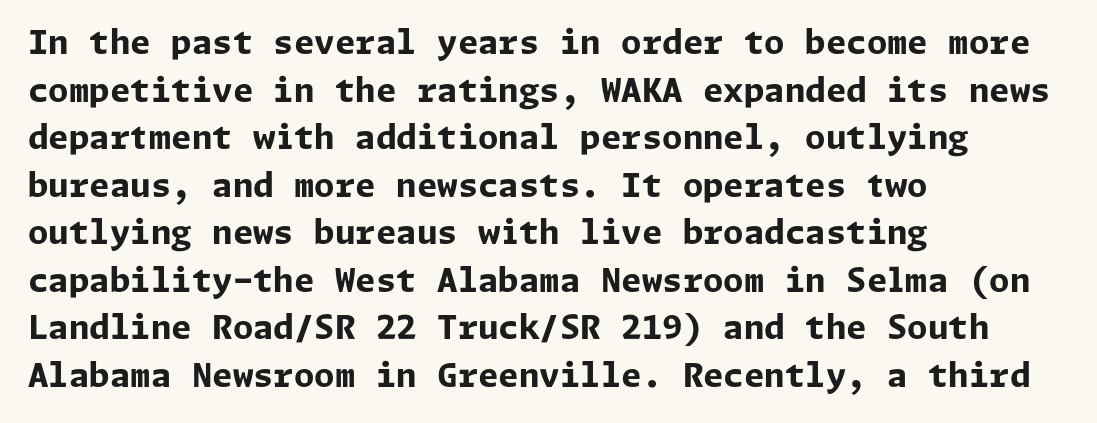
{"serif": "no", "italic": "no", "bold": "yes", "weight": "bold", "width": "normal", "stroke_contrast": "low", "x_height": "medium", "underline": "no", "align": "left", "line_spacing": "normal", "line_spacing_ratio": 1.44, "letter_spacing": "normal", "letter_spacing_em": 0.0, "glyph_px": 33}
